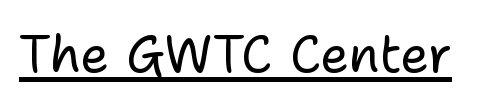
The rendering shows plain stroke endings on the letterforms — a sans-serif design. Posture: straight, roman, zero tilt. Is this a fixed-width face? No — the glyphs have proportional, varying widths. The letterforms sit at book weight or below.
